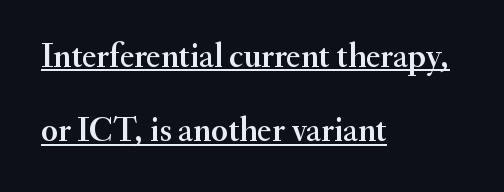
The image shows 34 px serif type, upright; set left-aligned, loose line spacing (2.19x), normal letter spacing, underlined; medium stroke contrast and a small x-height.
